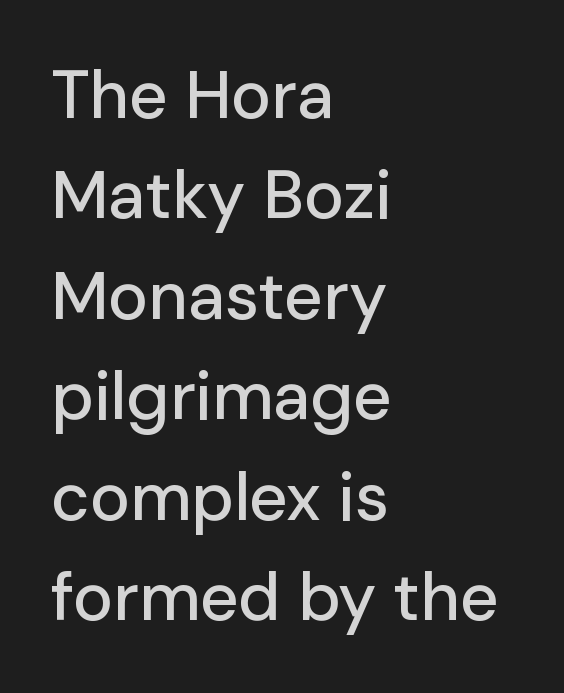
{"serif": "no", "italic": "no", "width": "normal", "stroke_contrast": "low", "x_height": "medium", "monospaced": "no", "underline": "no", "align": "left", "line_spacing": "normal", "line_spacing_ratio": 1.5, "letter_spacing": "normal", "letter_spacing_em": 0.0, "glyph_px": 67}
